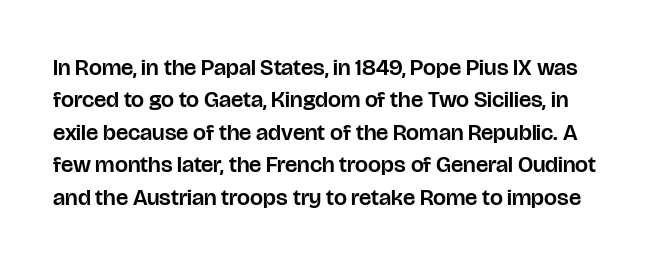
{"italic": "no", "underline": "no", "line_spacing": "normal", "line_spacing_ratio": 1.41, "letter_spacing": "normal", "letter_spacing_em": 0.0, "glyph_px": 23}
